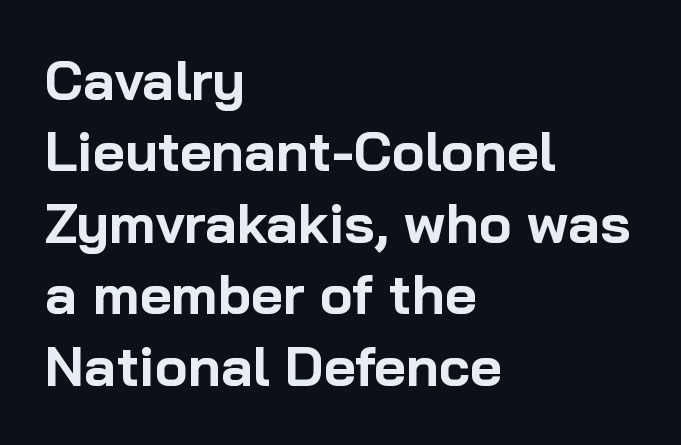
{"serif": "no", "italic": "no", "bold": "yes", "weight": "bold", "width": "normal", "stroke_contrast": "low", "x_height": "medium", "monospaced": "no", "underline": "no", "align": "left", "line_spacing": "normal", "line_spacing_ratio": 1.3, "letter_spacing": "normal", "letter_spacing_em": 0.0, "glyph_px": 55}
